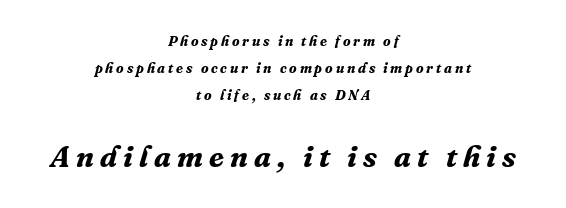
{"serif": "yes", "italic": "yes", "lean": "right", "slant_degrees": 16, "bold": "yes", "weight": "bold", "width": "normal", "stroke_contrast": "medium", "x_height": "medium", "monospaced": "no", "underline": "no", "align": "center", "line_spacing": "loose", "line_spacing_ratio": 1.93, "letter_spacing": "wide", "letter_spacing_em": 0.2, "larger_block": "second", "size_ratio": 2.14, "glyph_px": 30}
